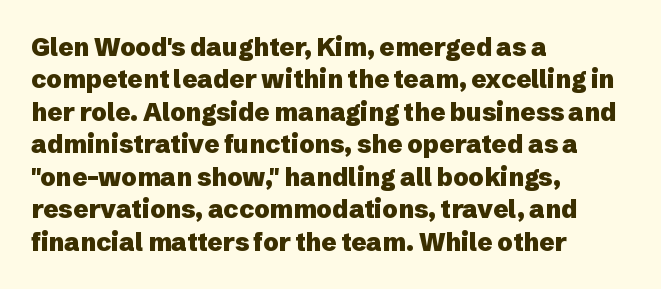
{"italic": "no", "bold": "yes", "underline": "no", "align": "left", "line_spacing": "normal", "line_spacing_ratio": 1.3, "letter_spacing": "normal", "letter_spacing_em": 0.0, "glyph_px": 25}
